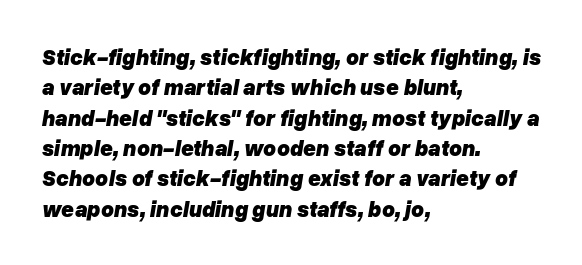
The image shows 22 px bold type, italic (leaning right); set left-aligned, normal line spacing (1.38x), normal letter spacing, not underlined.
